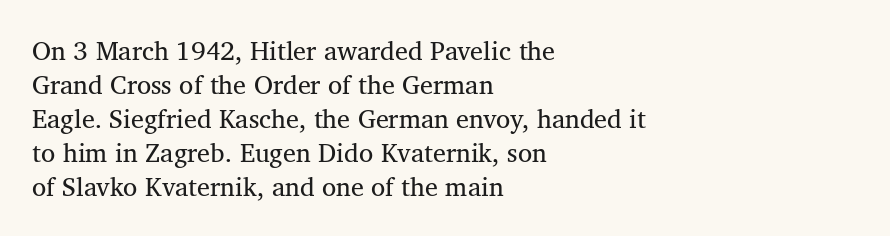
Q: Is the text bold? A: No.
Q: Is the text italic (slanted)? A: No, it is upright.
Q: Is the text underlined? A: No.
Q: How is the paragraph aligned? A: Left-aligned.
Q: Is the spacing between letters normal or unusually wide? A: Normal.
Q: Is the spacing between lines tight, normal or loose? A: Normal.
